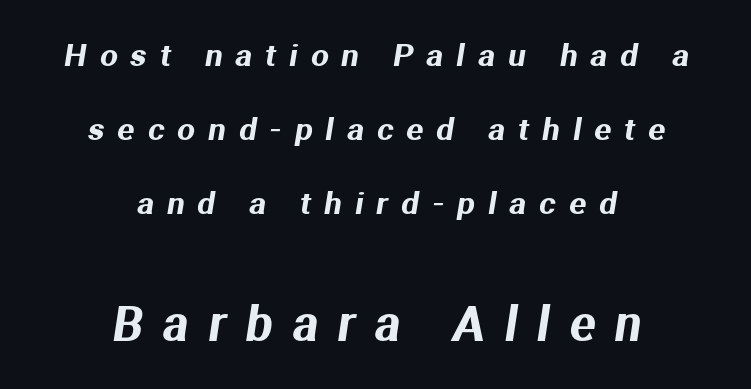
Q: Is the typeface a serif or a sans-serif typeface? A: Sans-serif.
Q: Is the text underlined? A: No.
Q: How is the paragraph aligned? A: Centered.
Q: Is the spacing between letters normal or unusually wide? A: Unusually wide.
Q: Is the spacing between lines tight, normal or loose? A: Loose.
Q: Which block of text is set in a larger size, the first (top) or the second (bottom)? A: The second (bottom) one.
Q: Width (condensed, normal, or wide)? A: Normal.
Q: Stroke contrast? A: Medium.
Q: x-height? A: Medium.
Q: Monospaced? A: No.
